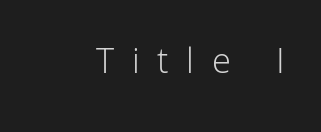
Posture: straight, roman, zero tilt. Descenders are the only things crossing below the line. Short note: letters widely spaced. A typesetter would call this proportional, since set widths differ per character. The characters are drawn with everyday or finer stroke widths. A sans-serif font was chosen for this passage.
